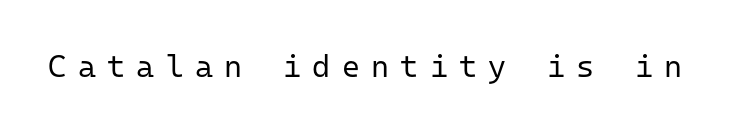
The image shows 31 px regular-weight sans-serif type, upright, monospaced; set unusually wide letter spacing (+0.36 em), not underlined; low stroke contrast and a medium x-height.
